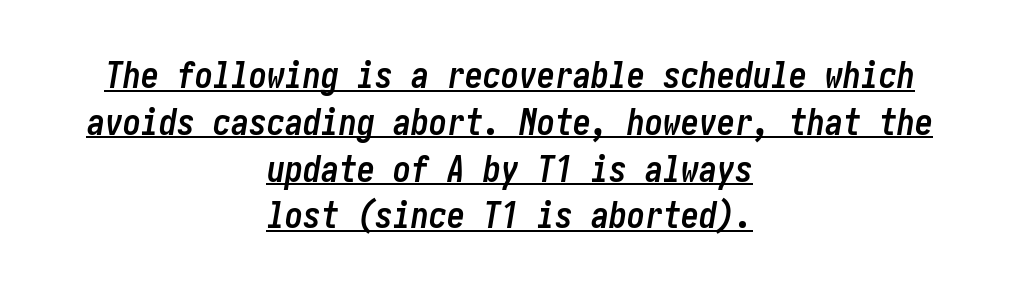
The image shows 36 px semibold, condensed type, italic (leaning right); set centered, normal line spacing (1.3x), normal letter spacing, underlined; low stroke contrast and a medium x-height.
